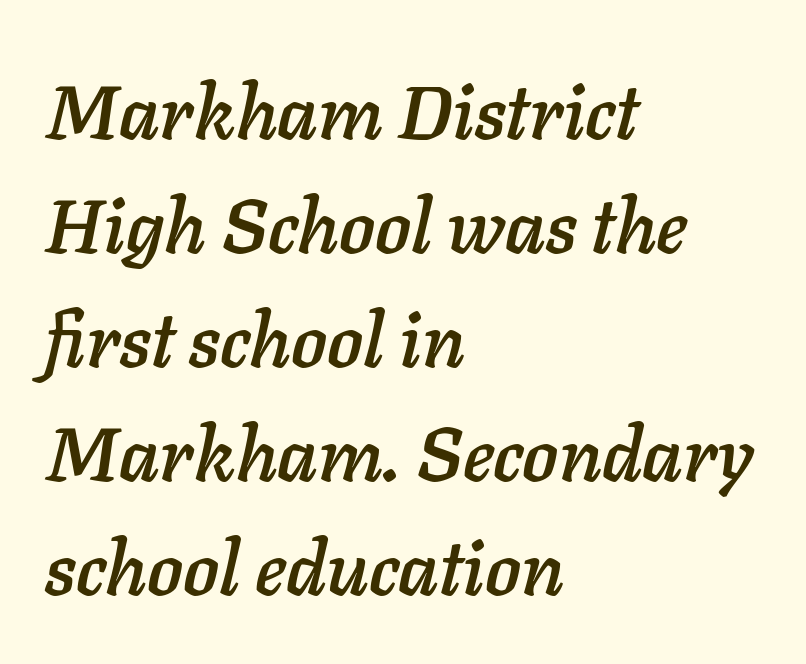
Italic? Definitely — the glyphs are oblique. Anything drawn beneath the words? Only blank space. Where is the straight margin? On the left. Think of a printed novel: that variable character pitch is what you see here.
